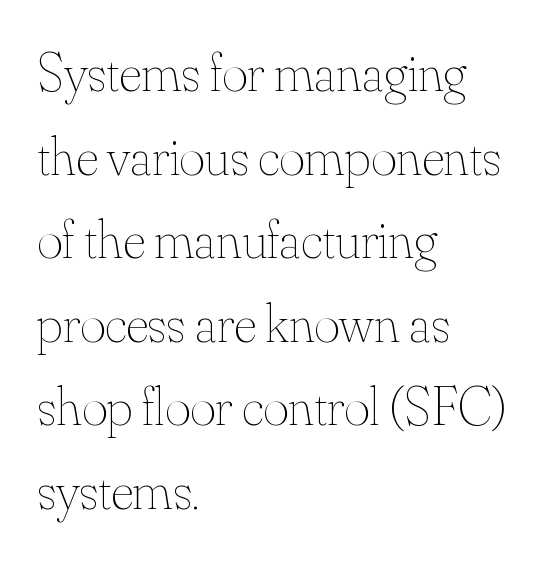
These lines are rendered in a variable-pitch font. The typeface has the unassuming heft of standard copy or less. Notice how the stems are strictly vertical — no italics here. What stands out about the letter spacing? Nothing — it is the standard amount. This block has exactly the height ordinary leading produces. Is the block centered? No — it sits flush against the left margin.
